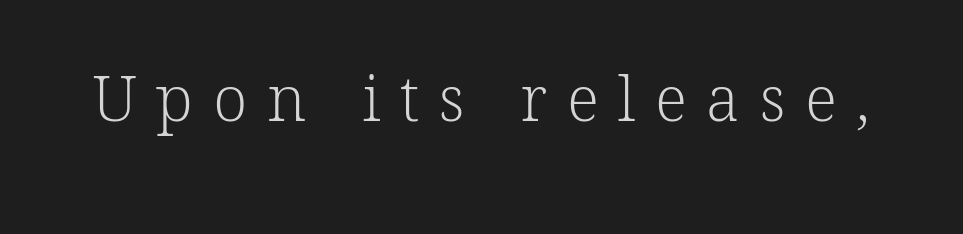
The strokes are not fattened; the text isn't bold. Inter-character spacing is expanded well beyond the font's built-in metrics. Words float on clear page, feet unadorned. Typographically, this falls in the serif category. Note the varied advance widths — an 'i' is clearly narrower than an 'm'. The specimen reads as upright at a glance.
